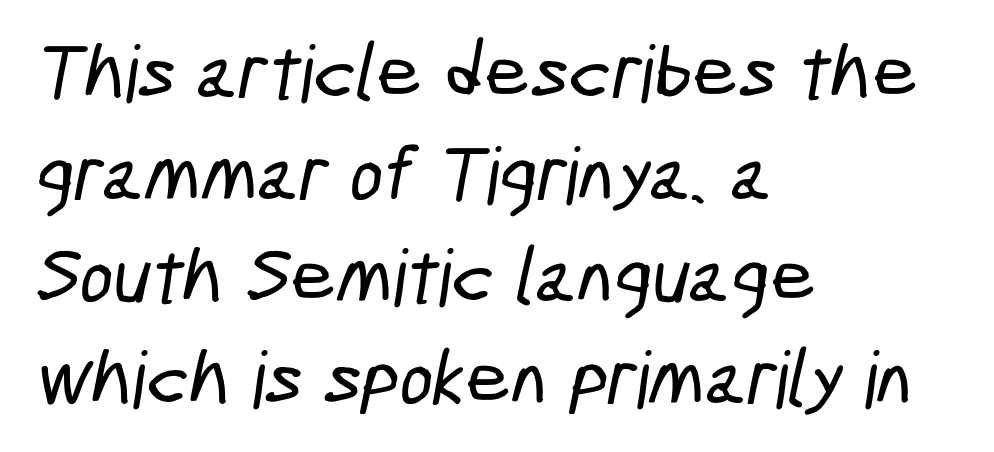
Q: Is the typeface a serif or a sans-serif typeface? A: Sans-serif.
Q: Is the text underlined? A: No.
Q: How is the paragraph aligned? A: Left-aligned.
Q: Is the spacing between letters normal or unusually wide? A: Normal.
Q: Is the spacing between lines tight, normal or loose? A: Normal.
Q: Width (condensed, normal, or wide)? A: Condensed.
Q: Stroke contrast? A: Low.
Q: x-height? A: Medium.
Q: Monospaced? A: No.
